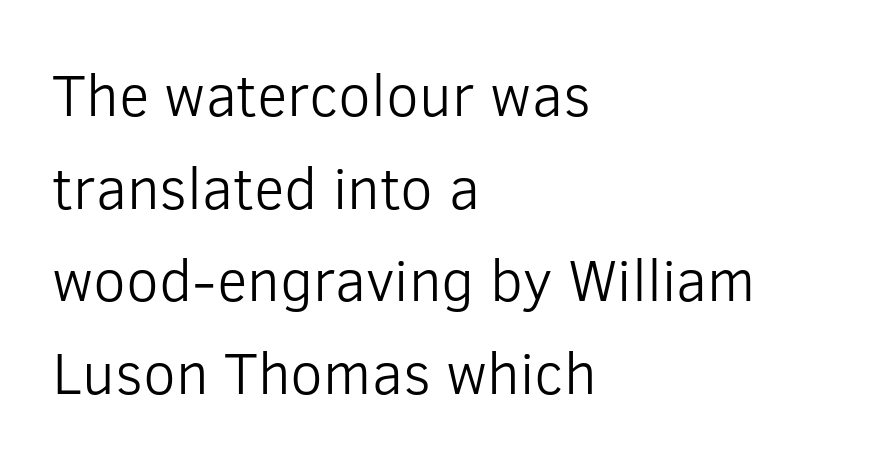
Q: Is the text bold? A: No.
Q: Is the text italic (slanted)? A: No, it is upright.
Q: Is the typeface a serif or a sans-serif typeface? A: Sans-serif.
Q: Is the text underlined? A: No.
Q: How is the paragraph aligned? A: Left-aligned.
Q: Is the spacing between letters normal or unusually wide? A: Normal.
Q: Is the spacing between lines tight, normal or loose? A: Normal.
Q: Width (condensed, normal, or wide)? A: Normal.
Q: Stroke contrast? A: Low.
Q: x-height? A: Medium.
Q: Monospaced? A: No.
